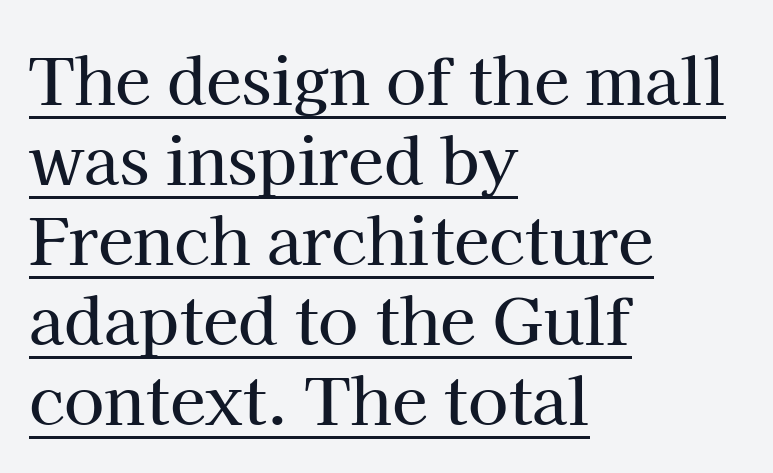
Q: Is the text italic (slanted)? A: No, it is upright.
Q: Is the typeface a serif or a sans-serif typeface? A: Serif.
Q: Is the text underlined? A: Yes.
Q: How is the paragraph aligned? A: Left-aligned.
Q: Is the spacing between letters normal or unusually wide? A: Normal.
Q: Width (condensed, normal, or wide)? A: Normal.
Q: Stroke contrast? A: High.
Q: x-height? A: Medium.
Q: Monospaced? A: No.
